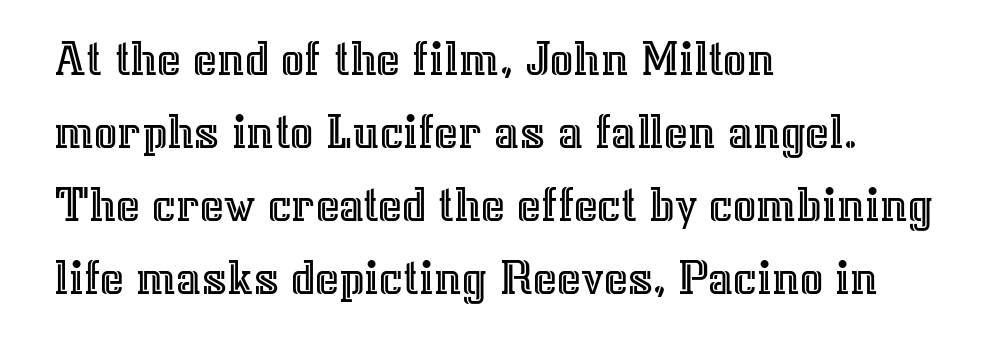
{"italic": "no", "width": "normal", "x_height": "medium", "monospaced": "no", "underline": "no", "align": "left", "line_spacing": "normal", "line_spacing_ratio": 1.43, "letter_spacing": "normal", "letter_spacing_em": 0.0, "glyph_px": 51}
